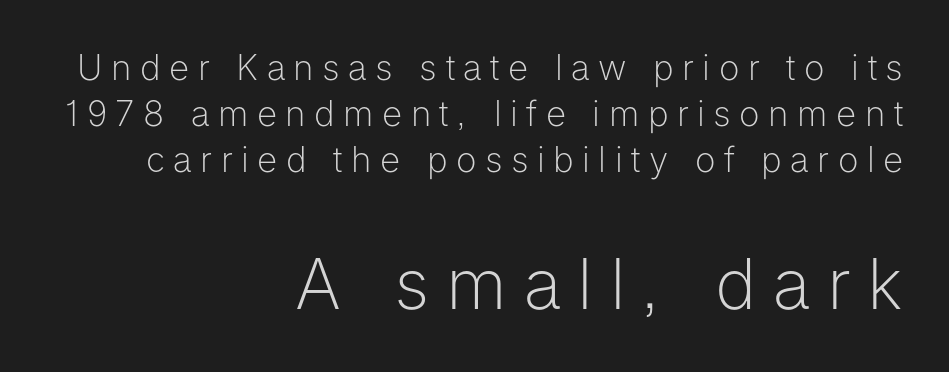
The image shows 70 px light sans-serif type, upright; set right-aligned, normal line spacing (1.32x), unusually wide letter spacing (+0.24 em), not underlined; the second (bottom) block is 2.0x larger; low stroke contrast and a medium x-height.
